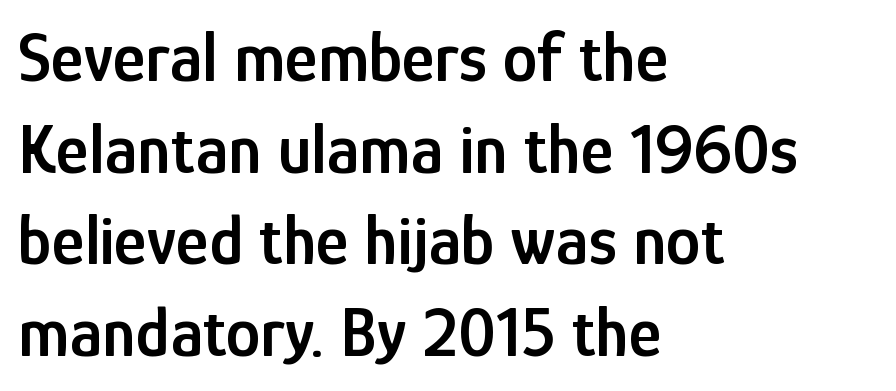
Q: Is the text bold? A: Semi-bold.
Q: Is the text italic (slanted)? A: No, it is upright.
Q: Is the typeface a serif or a sans-serif typeface? A: Sans-serif.
Q: Is the text underlined? A: No.
Q: How is the paragraph aligned? A: Left-aligned.
Q: Is the spacing between letters normal or unusually wide? A: Normal.
Q: Is the spacing between lines tight, normal or loose? A: Normal.
Q: Width (condensed, normal, or wide)? A: Condensed.
Q: Stroke contrast? A: Low.
Q: x-height? A: Medium.
Q: Monospaced? A: No.
